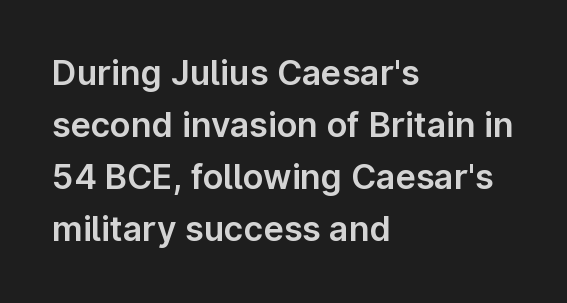
Q: Is the text italic (slanted)? A: No, it is upright.
Q: Is the typeface a serif or a sans-serif typeface? A: Sans-serif.
Q: Is the text underlined? A: No.
Q: How is the paragraph aligned? A: Left-aligned.
Q: Is the spacing between letters normal or unusually wide? A: Normal.
Q: Is the spacing between lines tight, normal or loose? A: Normal.
Q: Width (condensed, normal, or wide)? A: Normal.
Q: Stroke contrast? A: Low.
Q: x-height? A: Medium.
Q: Monospaced? A: No.
